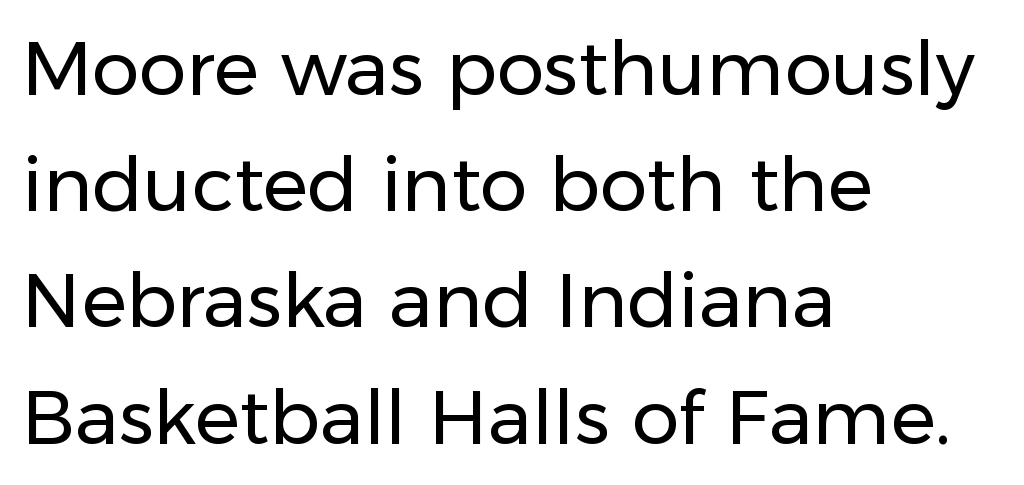
Weight: not bold — regular or lighter. The rendering keeps characters at their native spacing. Descenders are the only things crossing below the line. Where is the straight margin? On the left. Do the letters lean? They stand straight.
